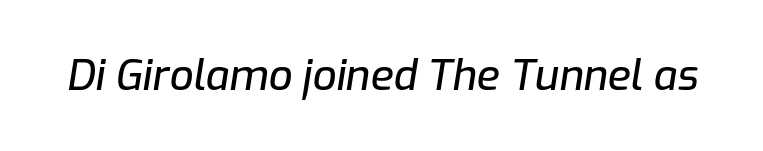
Q: Is the text italic (slanted)? A: Yes, it leans right by about 9 degrees.
Q: Is the text underlined? A: No.
Q: Is the spacing between letters normal or unusually wide? A: Normal.
Q: Width (condensed, normal, or wide)? A: Normal.
Q: Stroke contrast? A: Low.
Q: x-height? A: Medium.
Q: Monospaced? A: No.
